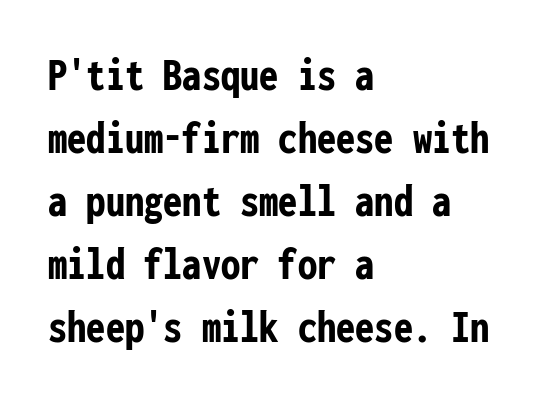
Q: Is the text bold? A: Yes.
Q: Is the text italic (slanted)? A: No, it is upright.
Q: Is the typeface a serif or a sans-serif typeface? A: Sans-serif.
Q: Is the text underlined? A: No.
Q: How is the paragraph aligned? A: Left-aligned.
Q: Is the spacing between letters normal or unusually wide? A: Normal.
Q: Is the spacing between lines tight, normal or loose? A: Normal.
Q: Width (condensed, normal, or wide)? A: Condensed.
Q: Stroke contrast? A: Low.
Q: x-height? A: Medium.
Q: Monospaced? A: Yes.
